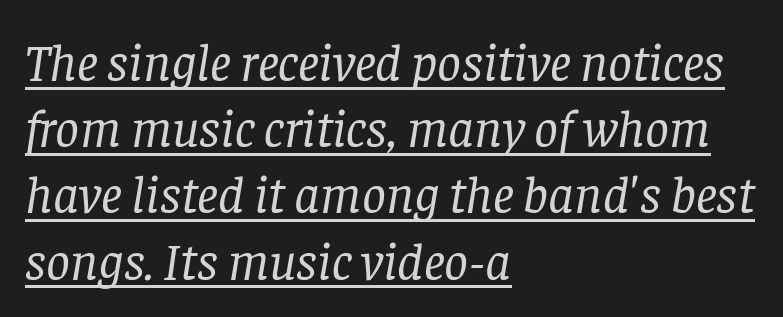
The image shows 53 px regular-weight serif type, italic (leaning right); set left-aligned, normal line spacing (1.25x), normal letter spacing, underlined; low stroke contrast and a large x-height.
